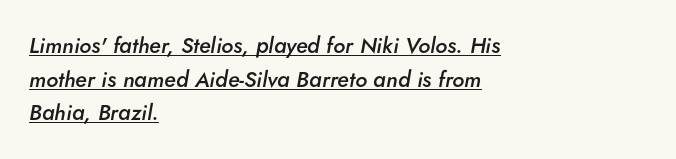
Glance below the letters and you will spot a drawn line. The leading is moderate, giving the passage an even texture. The face used here has a pronounced slope to its letters. Nobody touched the tracking dial on this one.
